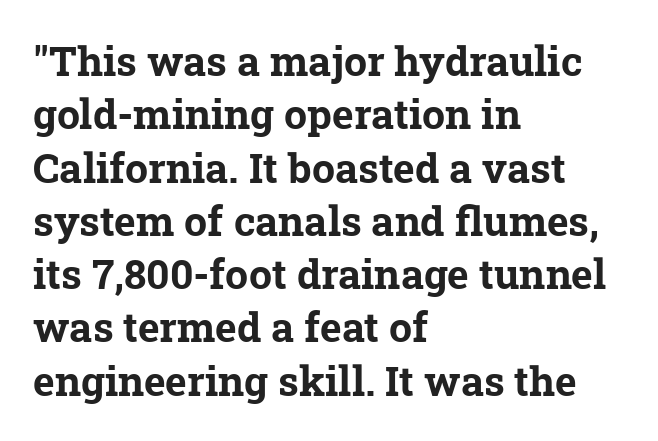
The image shows 41 px bold serif type; set left-aligned, normal line spacing (1.3x), normal letter spacing, not underlined; low stroke contrast and a medium x-height.
